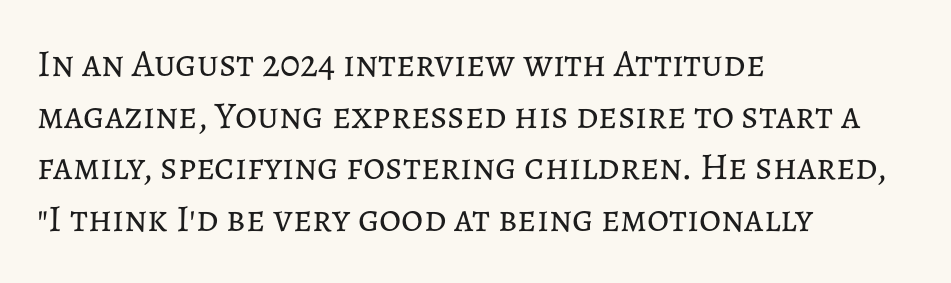
{"italic": "no", "bold": "no", "weight": "regular", "width": "normal", "stroke_contrast": "low", "x_height": "medium", "monospaced": "no", "underline": "no", "align": "left", "line_spacing": "normal", "line_spacing_ratio": 1.36, "letter_spacing": "normal", "letter_spacing_em": 0.0, "glyph_px": 38}
